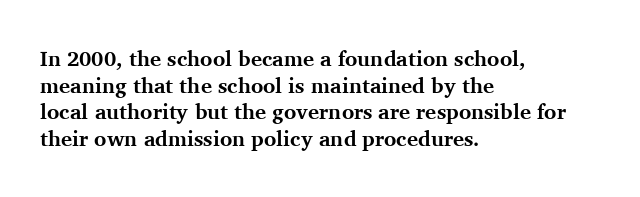
The image shows 21 px bold type, upright; set left-aligned, normal line spacing (1.27x), normal letter spacing, not underlined.
